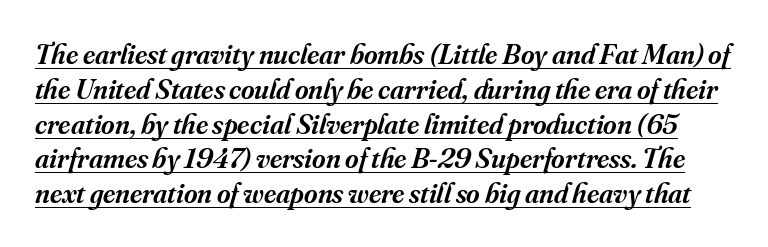
The image shows 29 px semibold serif type, italic (leaning right); set line spacing 1.2x, normal letter spacing, underlined; medium stroke contrast and a small x-height.
